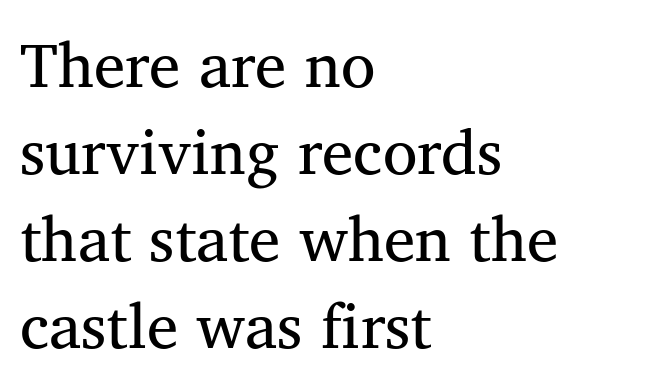
The image shows 63 px regular-weight serif type, upright; set left-aligned, normal line spacing (1.38x), normal letter spacing, not underlined; medium stroke contrast and a medium x-height.
